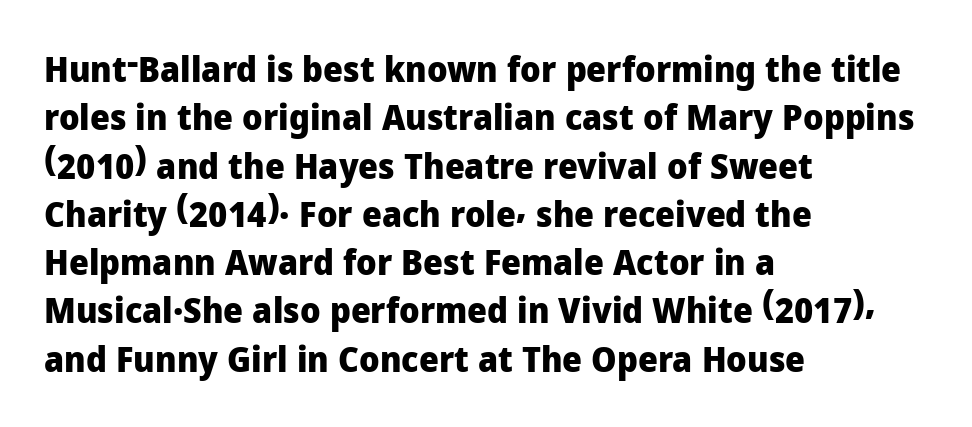
The image shows 35 px heavy sans-serif type, upright; set left-aligned, normal line spacing (1.38x), normal letter spacing, not underlined; low stroke contrast and a medium x-height.
